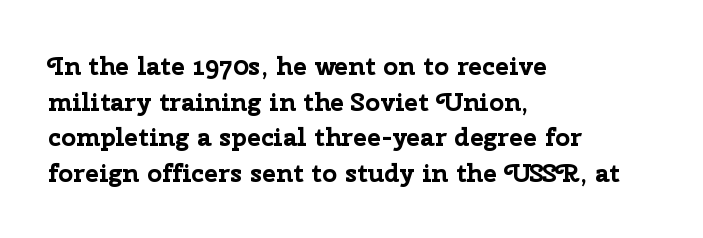
The image shows 26 px bold type, upright; set left-aligned, normal line spacing (1.37x), normal letter spacing, not underlined.
